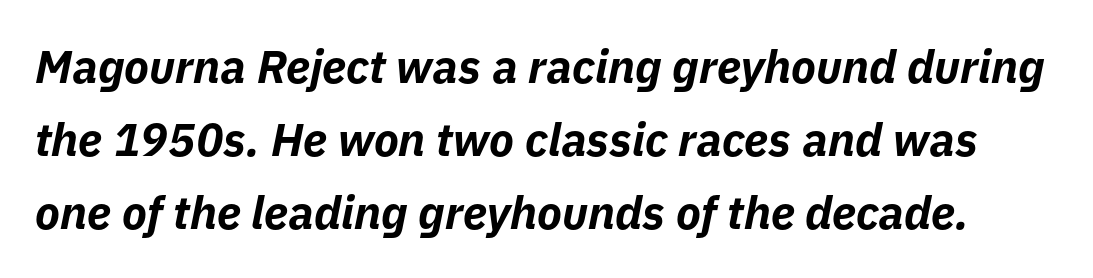
Letters rest on an invisible, unmarked baseline. Is the letter spacing exaggerated? No — it looks like the ordinary default. Reading down the column, the eye jumps a familiar distance to each next line. Emphasis by weight is at full strength: bold. The axis of the letterforms is tilted away from vertical. Think of a printed novel: that variable character pitch is what you see here.
